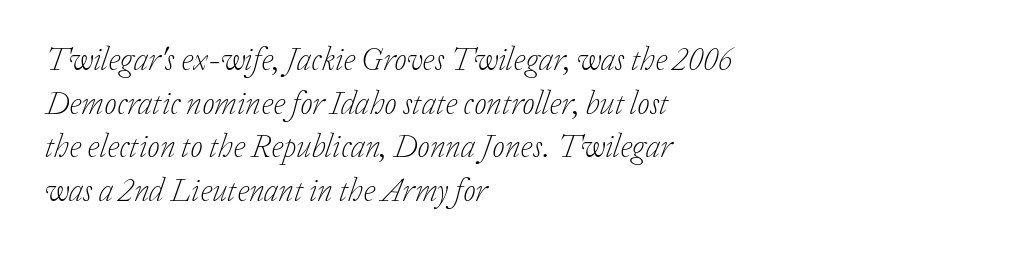
The image shows 32 px light serif type, italic (leaning right); set left-aligned, normal line spacing (1.36x), normal letter spacing, not underlined; low stroke contrast and a medium x-height.
